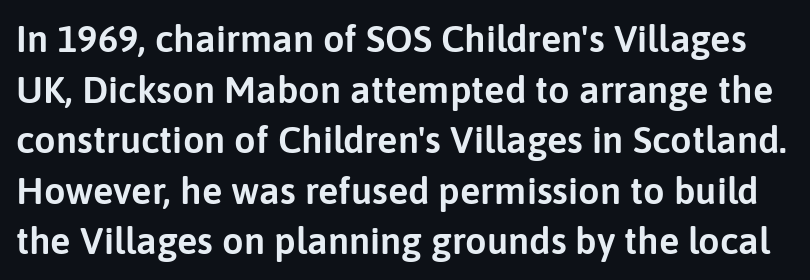
The image shows 38 px sans-serif type, upright; set normal line spacing (1.33x), normal letter spacing, not underlined; low stroke contrast and a medium x-height.
